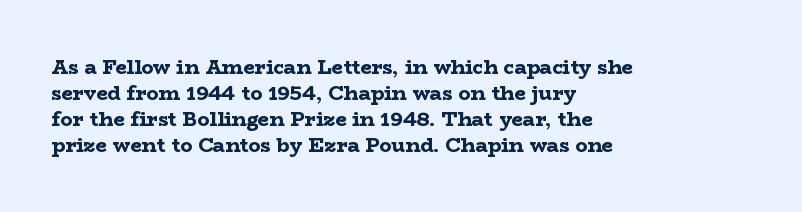
The image shows 20 px bold type, upright; set left-aligned, normal line spacing (1.3x), normal letter spacing, not underlined.
